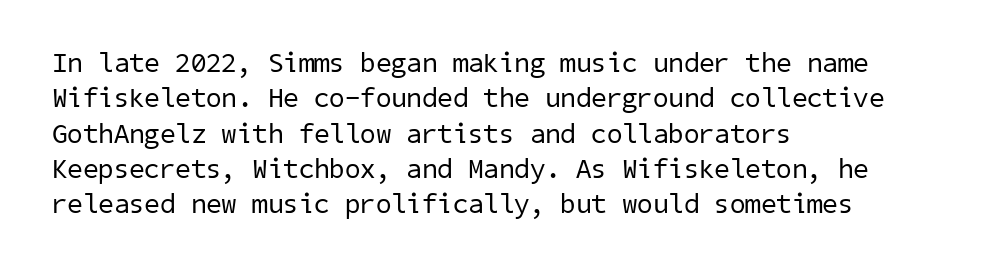
{"serif": "no", "bold": "no", "weight": "regular", "width": "normal", "stroke_contrast": "low", "x_height": "medium", "underline": "no", "align": "left", "line_spacing": "normal", "line_spacing_ratio": 1.26, "letter_spacing": "normal", "letter_spacing_em": 0.0, "glyph_px": 28}
